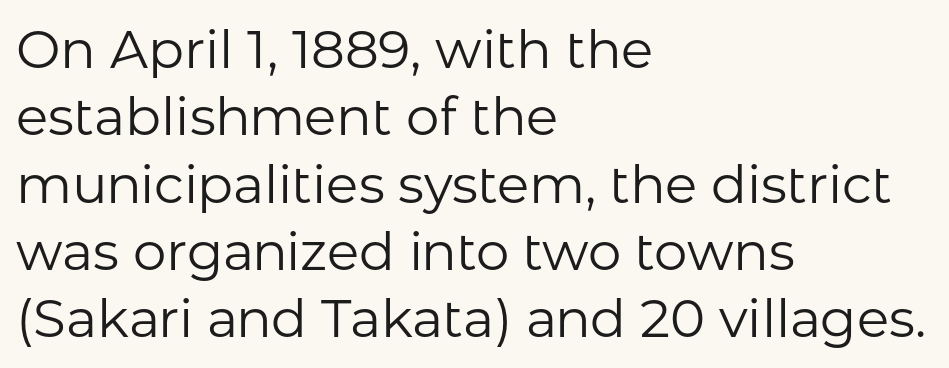
Q: Is the text bold? A: No.
Q: Is the text italic (slanted)? A: No, it is upright.
Q: Is the typeface a serif or a sans-serif typeface? A: Sans-serif.
Q: Is the text underlined? A: No.
Q: How is the paragraph aligned? A: Left-aligned.
Q: Is the spacing between letters normal or unusually wide? A: Normal.
Q: Is the spacing between lines tight, normal or loose? A: Normal.
Q: Width (condensed, normal, or wide)? A: Normal.
Q: Stroke contrast? A: Low.
Q: x-height? A: Medium.
Q: Monospaced? A: No.
